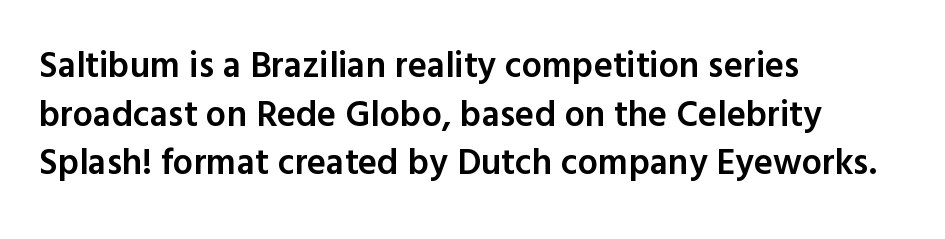
The image shows 36 px semibold sans-serif type, upright; set left-aligned, normal line spacing (1.35x), normal letter spacing, not underlined; a medium x-height.
